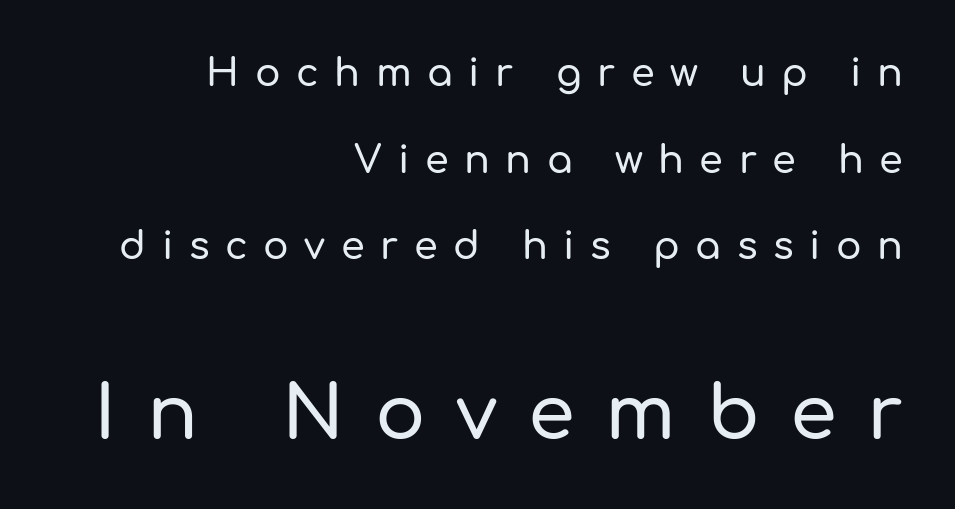
{"serif": "no", "italic": "no", "width": "normal", "stroke_contrast": "low", "x_height": "medium", "monospaced": "no", "underline": "no", "align": "right", "line_spacing": "loose", "line_spacing_ratio": 2.28, "letter_spacing": "wide", "letter_spacing_em": 0.41, "larger_block": "second", "size_ratio": 1.97, "glyph_px": 75}
